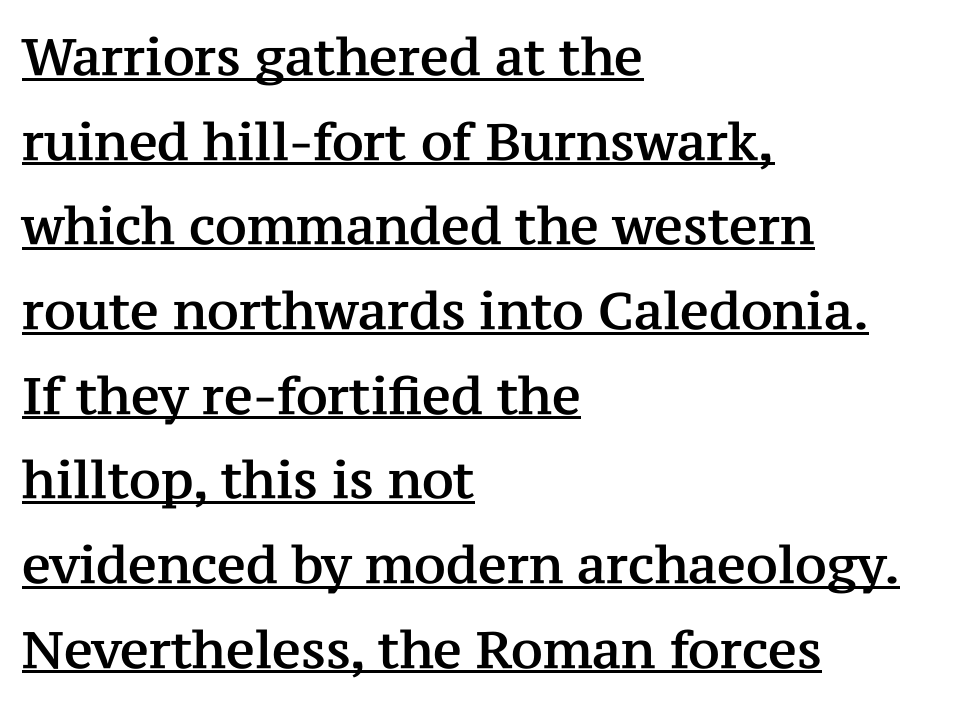
{"serif": "yes", "italic": "no", "width": "normal", "stroke_contrast": "medium", "x_height": "medium", "monospaced": "no", "underline": "yes", "align": "left", "line_spacing": "normal", "line_spacing_ratio": 1.66, "letter_spacing": "normal", "letter_spacing_em": 0.0, "glyph_px": 51}
